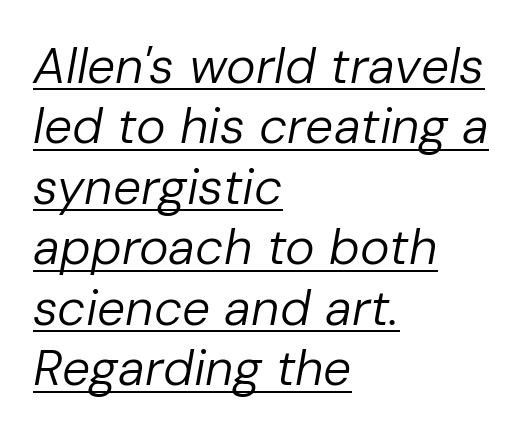
{"italic": "yes", "lean": "right", "slant_degrees": 10, "bold": "no", "weight": "regular", "width": "normal", "stroke_contrast": "low", "x_height": "medium", "monospaced": "no", "underline": "yes", "align": "left", "line_spacing_ratio": 1.21, "letter_spacing": "normal", "letter_spacing_em": 0.0, "glyph_px": 50}
